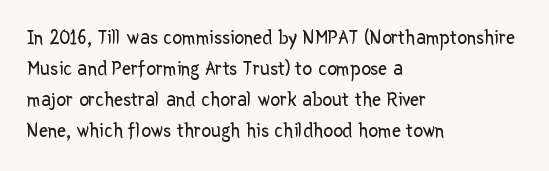
{"italic": "no", "bold": "no", "underline": "no", "align": "left", "line_spacing": "normal", "line_spacing_ratio": 1.55, "letter_spacing": "normal", "letter_spacing_em": 0.0, "glyph_px": 20}
